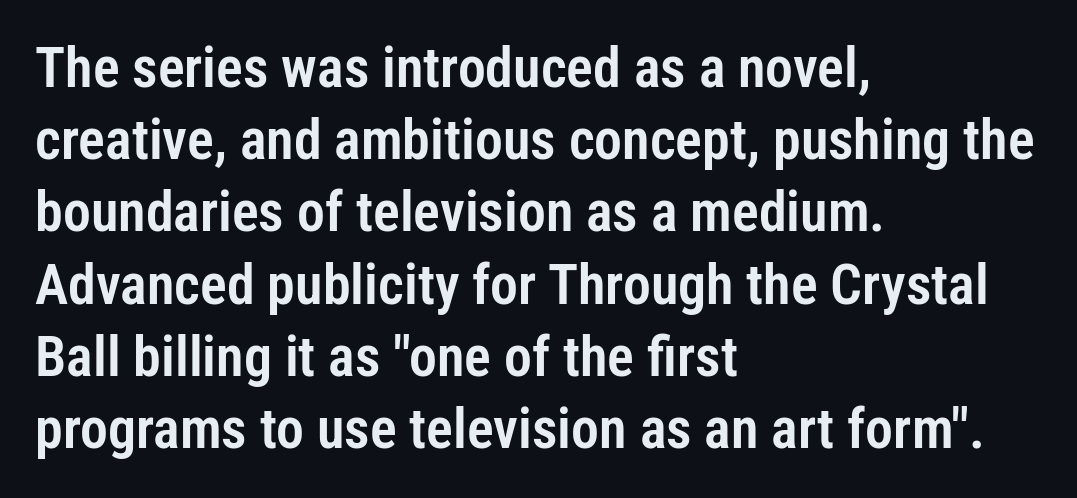
Q: Is the text italic (slanted)? A: No, it is upright.
Q: Is the typeface a serif or a sans-serif typeface? A: Sans-serif.
Q: Is the text underlined? A: No.
Q: How is the paragraph aligned? A: Left-aligned.
Q: Is the spacing between letters normal or unusually wide? A: Normal.
Q: Is the spacing between lines tight, normal or loose? A: Normal.
Q: Width (condensed, normal, or wide)? A: Condensed.
Q: Stroke contrast? A: Low.
Q: x-height? A: Medium.
Q: Monospaced? A: No.
